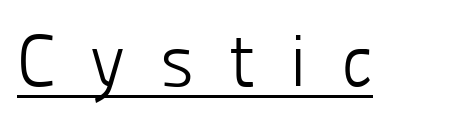
{"serif": "no", "italic": "no", "bold": "no", "weight": "light", "width": "normal", "stroke_contrast": "low", "x_height": "medium", "monospaced": "no", "underline": "yes", "letter_spacing": "wide", "letter_spacing_em": 0.47, "glyph_px": 73}
